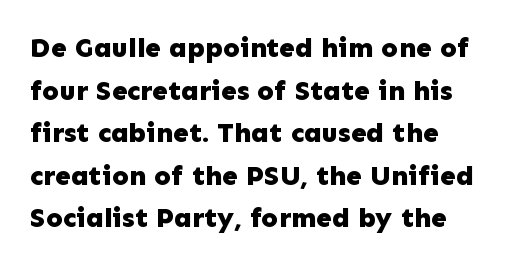
{"serif": "no", "italic": "no", "bold": "yes", "weight": "bold", "width": "normal", "stroke_contrast": "low", "x_height": "medium", "monospaced": "no", "underline": "no", "line_spacing": "normal", "line_spacing_ratio": 1.52, "letter_spacing": "normal", "letter_spacing_em": 0.0, "glyph_px": 28}
